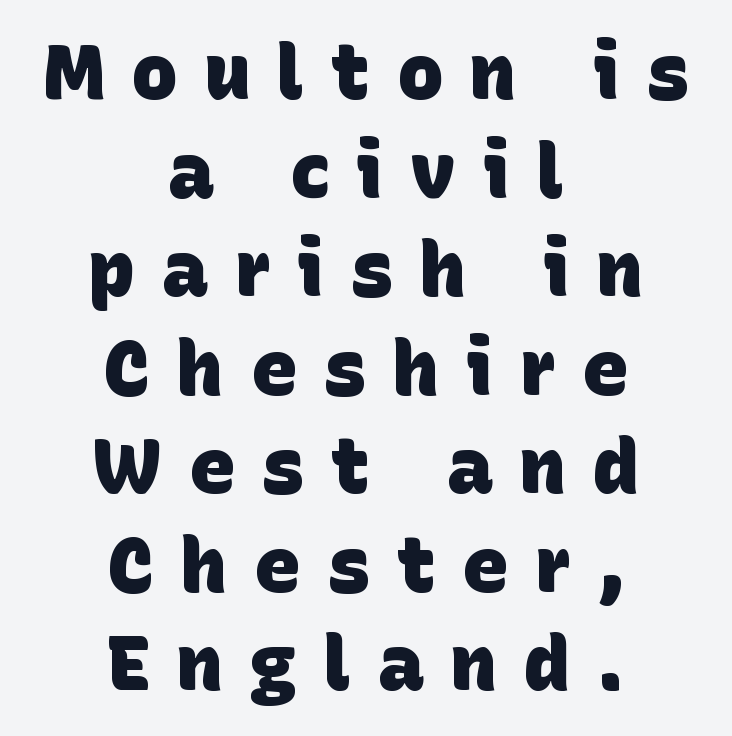
The image shows 77 px heavy sans-serif type; set centered, normal line spacing (1.28x), unusually wide letter spacing (+0.35 em), not underlined; low stroke contrast and a large x-height.
